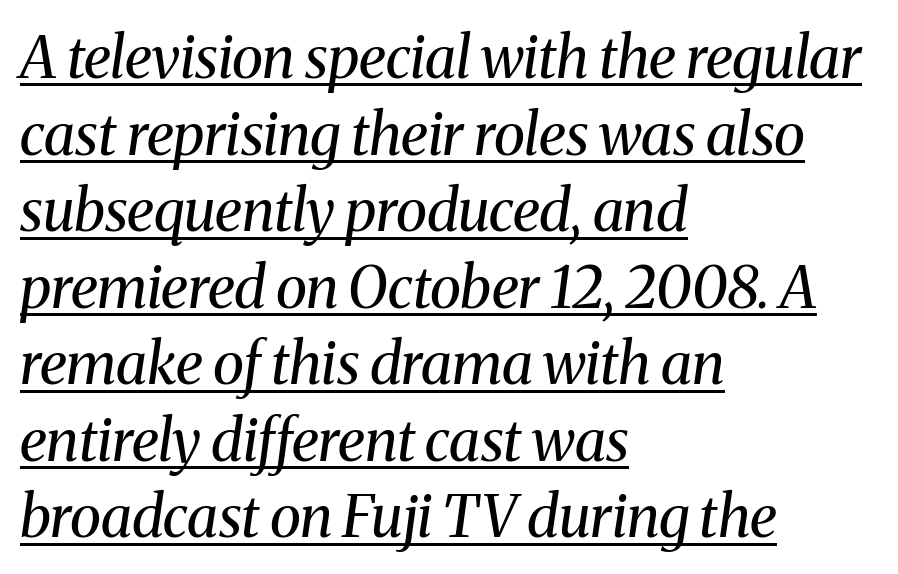
The image shows 58 px regular-weight serif type, italic (leaning right); set left-aligned, normal line spacing (1.32x), normal letter spacing, underlined; medium stroke contrast and a medium x-height.
